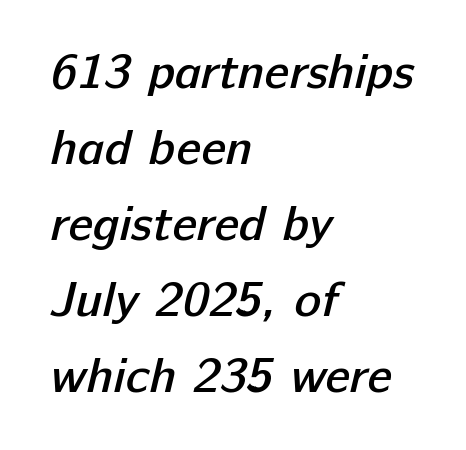
Q: Is the text bold? A: Semi-bold.
Q: Is the typeface a serif or a sans-serif typeface? A: Sans-serif.
Q: Is the text underlined? A: No.
Q: How is the paragraph aligned? A: Left-aligned.
Q: Is the spacing between letters normal or unusually wide? A: Normal.
Q: Is the spacing between lines tight, normal or loose? A: Normal.
Q: Width (condensed, normal, or wide)? A: Normal.
Q: Stroke contrast? A: Low.
Q: x-height? A: Medium.
Q: Monospaced? A: No.
